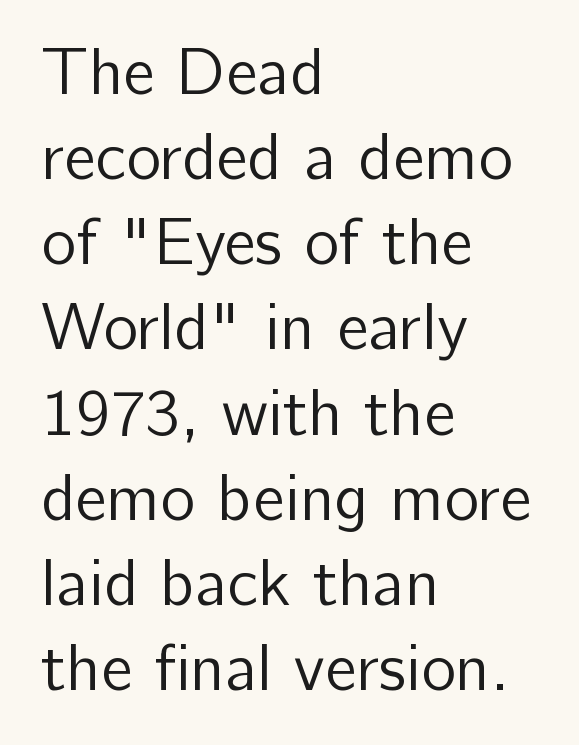
{"serif": "no", "italic": "no", "bold": "no", "weight": "regular", "width": "normal", "stroke_contrast": "low", "x_height": "medium", "monospaced": "no", "underline": "no", "align": "left", "line_spacing": "normal", "line_spacing_ratio": 1.29, "letter_spacing": "normal", "letter_spacing_em": 0.0, "glyph_px": 66}
